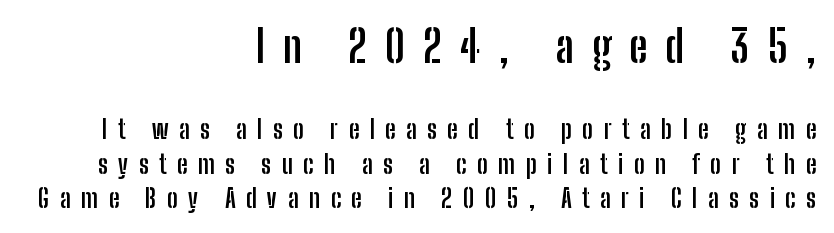
{"serif": "no", "italic": "no", "bold": "yes", "weight": "semibold", "width": "condensed", "stroke_contrast": "low", "x_height": "medium", "monospaced": "no", "underline": "no", "align": "right", "line_spacing": "normal", "line_spacing_ratio": 1.32, "letter_spacing": "wide", "letter_spacing_em": 0.4, "larger_block": "first", "size_ratio": 1.73, "glyph_px": 45}
